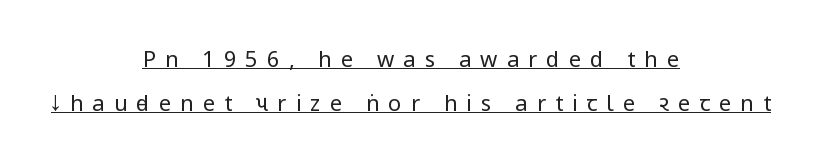
Q: Is the text bold? A: No.
Q: Is the text italic (slanted)? A: No, it is upright.
Q: Is the text underlined? A: Yes.
Q: How is the paragraph aligned? A: Centered.
Q: Is the spacing between letters normal or unusually wide? A: Unusually wide.
Q: Is the spacing between lines tight, normal or loose? A: Loose.
